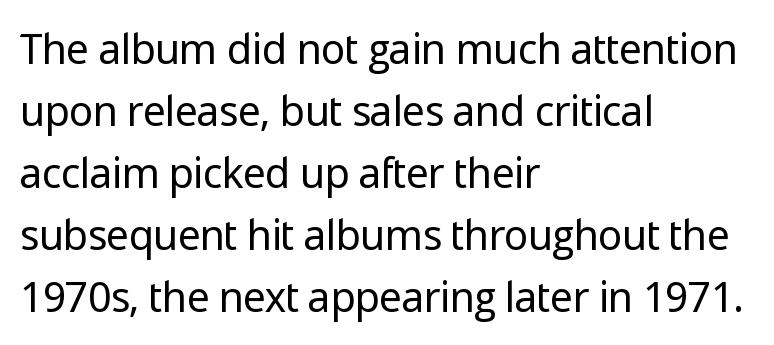
The image shows 41 px regular-weight sans-serif type, upright; set left-aligned, normal line spacing (1.51x), normal letter spacing, not underlined; low stroke contrast and a medium x-height.
